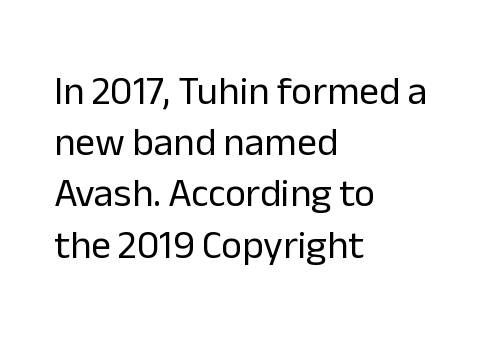
Q: Is the text bold? A: No.
Q: Is the text italic (slanted)? A: No, it is upright.
Q: Is the typeface a serif or a sans-serif typeface? A: Sans-serif.
Q: Is the text underlined? A: No.
Q: How is the paragraph aligned? A: Left-aligned.
Q: Is the spacing between letters normal or unusually wide? A: Normal.
Q: Is the spacing between lines tight, normal or loose? A: Normal.
Q: Width (condensed, normal, or wide)? A: Normal.
Q: Stroke contrast? A: Low.
Q: x-height? A: Medium.
Q: Monospaced? A: No.
